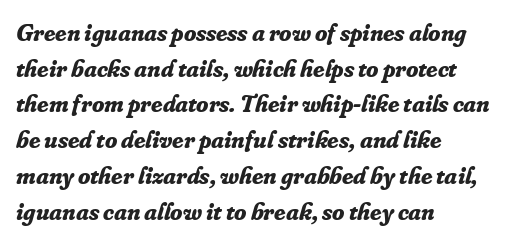
{"italic": "yes", "lean": "right", "slant_degrees": 16, "bold": "yes", "underline": "no", "align": "left", "line_spacing": "normal", "line_spacing_ratio": 1.43, "letter_spacing": "normal", "letter_spacing_em": 0.0, "glyph_px": 25}
